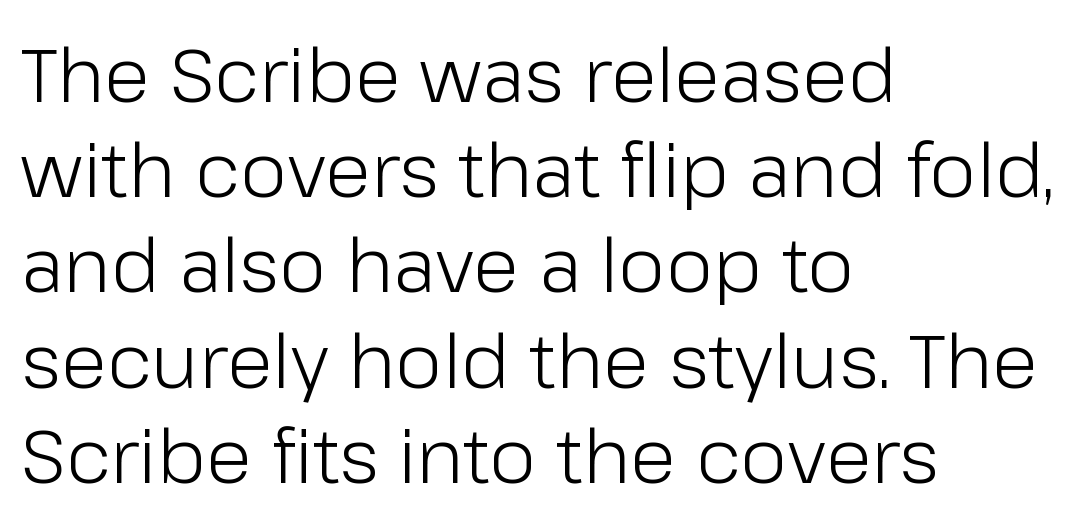
Think of a printed novel: that variable character pitch is what you see here. These lines are set flush left with a ragged right edge. The letters stand upright; this is a roman face. Interline gaps are of average width in this sample.
